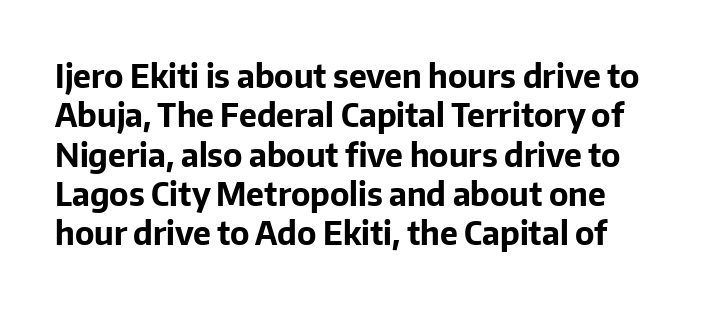
{"serif": "no", "italic": "no", "bold": "yes", "weight": "bold", "width": "normal", "stroke_contrast": "low", "x_height": "medium", "monospaced": "no", "underline": "no", "line_spacing_ratio": 1.23, "letter_spacing": "normal", "letter_spacing_em": 0.0, "glyph_px": 32}
